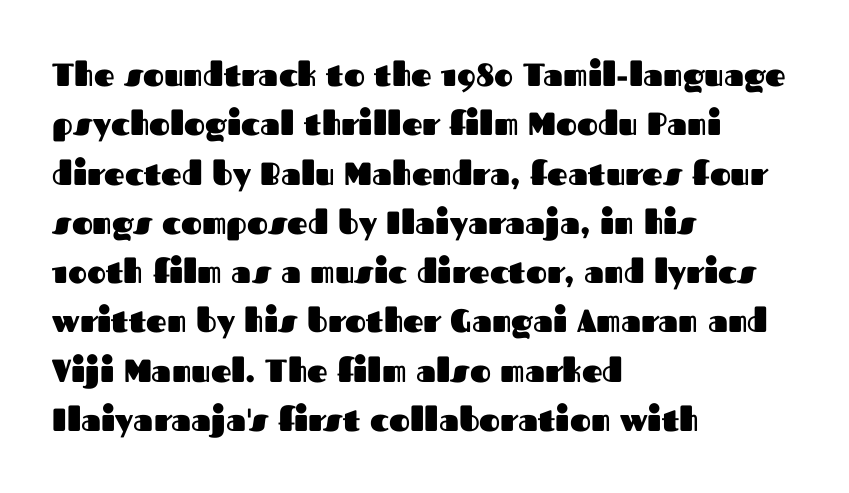
{"serif": "no", "italic": "no", "bold": "yes", "weight": "heavy", "width": "normal", "stroke_contrast": "medium", "x_height": "medium", "monospaced": "no", "underline": "no", "align": "left", "line_spacing": "normal", "line_spacing_ratio": 1.54, "letter_spacing": "normal", "letter_spacing_em": 0.0, "glyph_px": 32}
